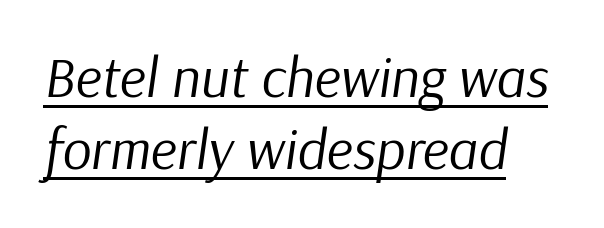
Italic? Definitely — the glyphs are oblique. Glyph-to-glyph distance matches everyday printed text. Looks like regular typesetting: each glyph gets only the width it needs. The lines are quadded left. Does a line run under the words? Yes, clearly. The typesetting does not lean heavy: it is not bold.
